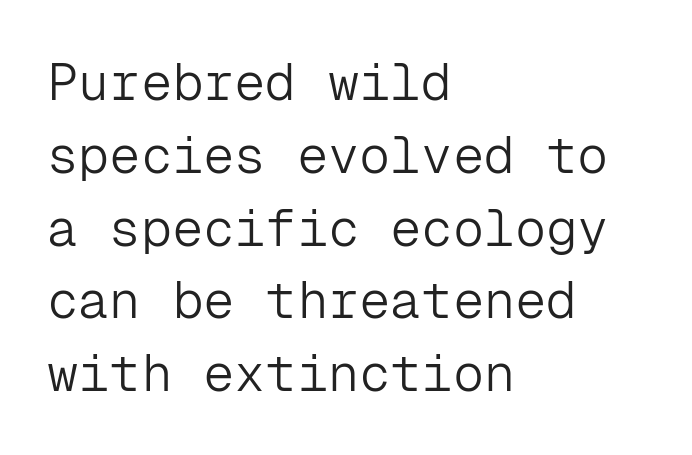
{"serif": "no", "italic": "no", "bold": "no", "weight": "light", "width": "normal", "stroke_contrast": "low", "x_height": "medium", "monospaced": "yes", "underline": "no", "align": "left", "line_spacing": "normal", "line_spacing_ratio": 1.4, "letter_spacing": "normal", "letter_spacing_em": 0.0, "glyph_px": 52}
